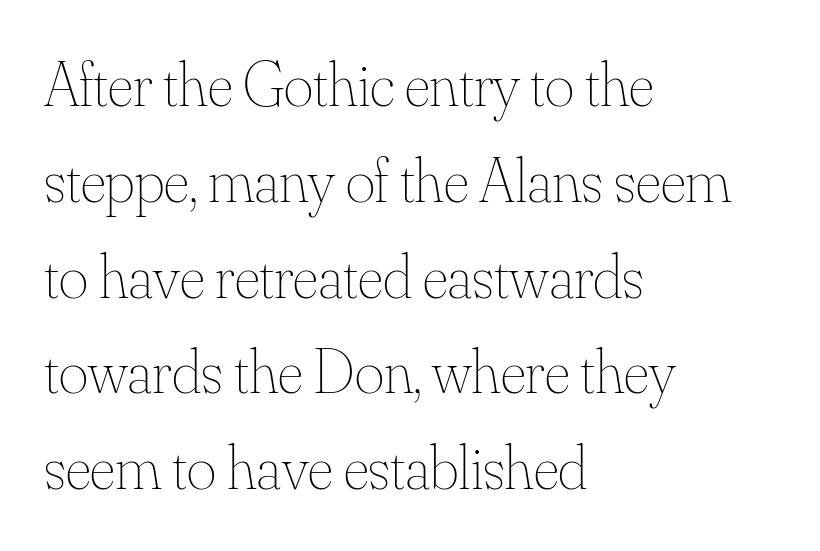
{"italic": "no", "bold": "no", "weight": "thin", "width": "normal", "stroke_contrast": "medium", "x_height": "small", "monospaced": "no", "underline": "no", "align": "left", "line_spacing": "normal", "line_spacing_ratio": 1.52, "letter_spacing": "normal", "letter_spacing_em": 0.0, "glyph_px": 63}
